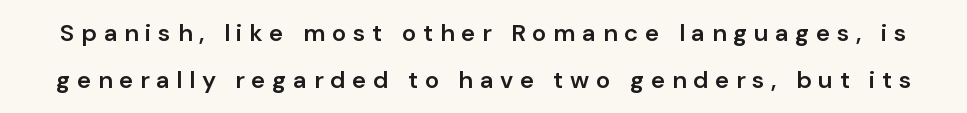
{"italic": "no", "bold": "semi", "underline": "no", "line_spacing": "loose", "line_spacing_ratio": 1.94, "letter_spacing": "wide", "letter_spacing_em": 0.28, "glyph_px": 24}
